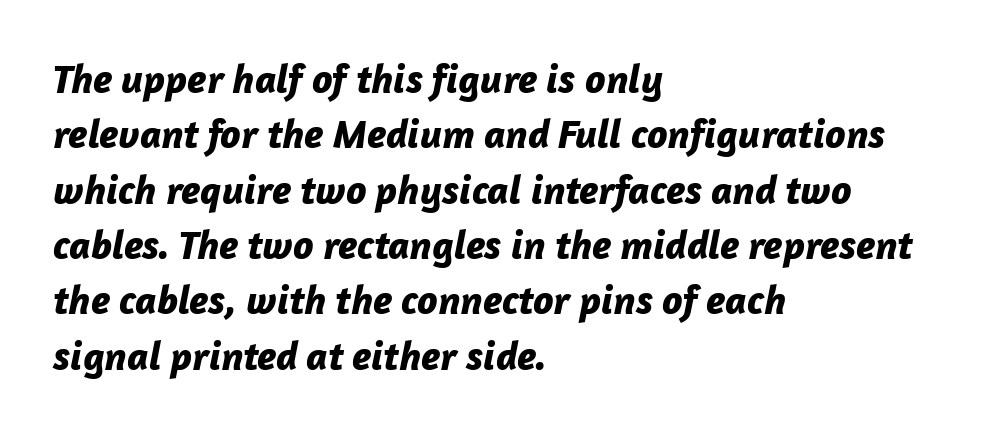
Q: Is the text bold? A: Yes.
Q: Is the text italic (slanted)? A: Yes, it leans right by about 12 degrees.
Q: Is the text underlined? A: No.
Q: How is the paragraph aligned? A: Left-aligned.
Q: Is the spacing between letters normal or unusually wide? A: Normal.
Q: Is the spacing between lines tight, normal or loose? A: Normal.
Q: Width (condensed, normal, or wide)? A: Normal.
Q: Stroke contrast? A: Low.
Q: x-height? A: Medium.
Q: Monospaced? A: No.
